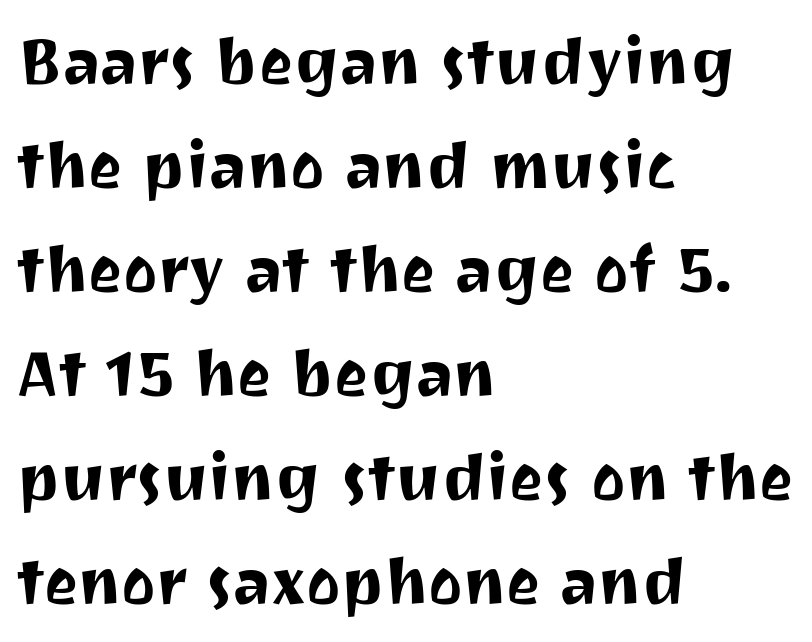
{"serif": "no", "italic": "no", "width": "normal", "stroke_contrast": "medium", "x_height": "medium", "monospaced": "no", "underline": "no", "align": "left", "line_spacing": "normal", "line_spacing_ratio": 1.6, "letter_spacing": "normal", "letter_spacing_em": 0.0, "glyph_px": 65}
